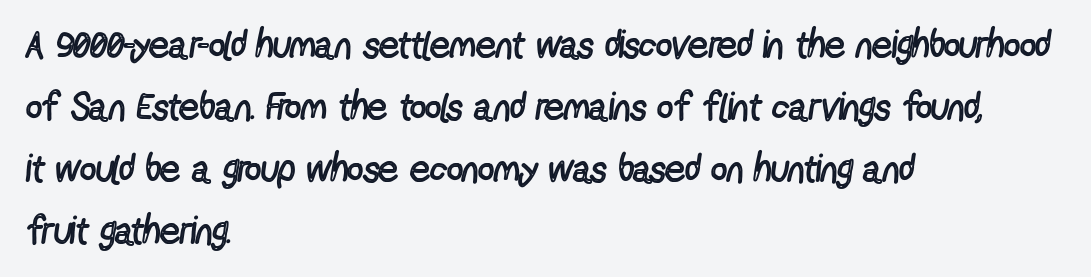
The passage shown is typeset with a sans-serif family. This rendering leaves character spacing at its baseline value. Line beginnings align vertically; line endings do not. Just letters on the line, the space beneath them empty. The cut favours lightness, reaching ordinary text weight at its darkest. These lines are rendered in a variable-pitch font.
